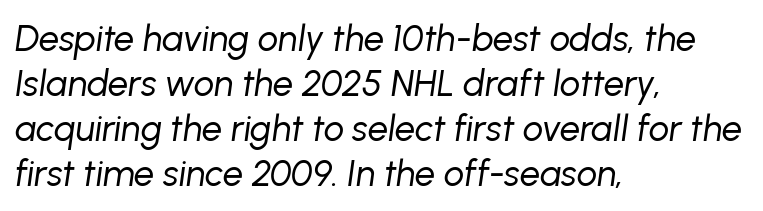
{"italic": "yes", "lean": "right", "slant_degrees": 8, "bold": "no", "weight": "regular", "width": "normal", "stroke_contrast": "low", "x_height": "medium", "monospaced": "no", "underline": "no", "align": "left", "line_spacing": "normal", "line_spacing_ratio": 1.25, "letter_spacing": "normal", "letter_spacing_em": 0.0, "glyph_px": 36}
